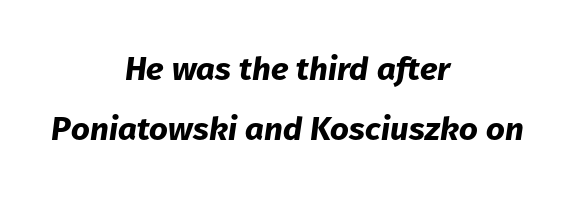
Q: Is the text bold? A: Yes.
Q: Is the text italic (slanted)? A: Yes, it leans right by about 8 degrees.
Q: Is the text underlined? A: No.
Q: How is the paragraph aligned? A: Centered.
Q: Is the spacing between letters normal or unusually wide? A: Normal.
Q: Width (condensed, normal, or wide)? A: Normal.
Q: Stroke contrast? A: Low.
Q: x-height? A: Medium.
Q: Monospaced? A: No.
